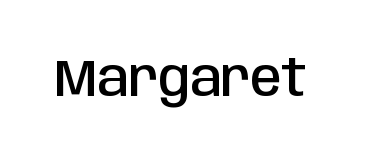
The image shows 51 px semibold, condensed sans-serif type, upright; set normal letter spacing, not underlined; low stroke contrast and a large x-height.
